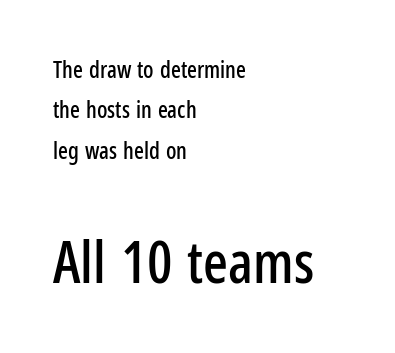
The image shows 58 px condensed sans-serif type, upright; set left-aligned, line spacing 1.76x, normal letter spacing, not underlined; the second (bottom) block is 2.52x larger; low stroke contrast and a medium x-height.
